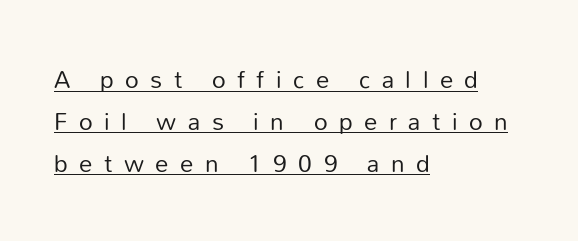
Q: Is the text bold? A: No.
Q: Is the text italic (slanted)? A: No, it is upright.
Q: Is the text underlined? A: Yes.
Q: How is the paragraph aligned? A: Left-aligned.
Q: Is the spacing between letters normal or unusually wide? A: Unusually wide.
